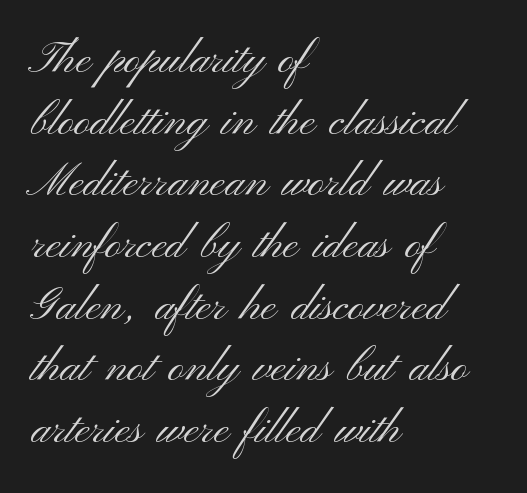
No feet cap the strokes, marking this as sans-serif type. Honestly, the row spacing looks completely unremarkable. Is the block centered? No — it sits flush against the left margin.
